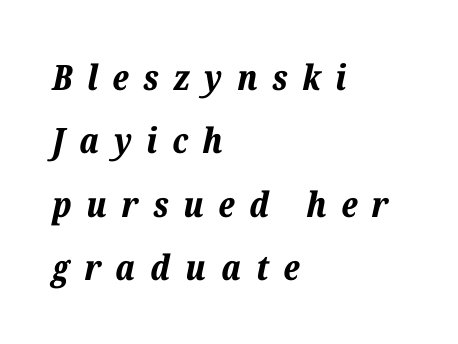
The image shows 35 px bold type, italic (leaning right); set left-aligned, line spacing 1.81x, unusually wide letter spacing (+0.42 em), not underlined; low stroke contrast and a medium x-height.
